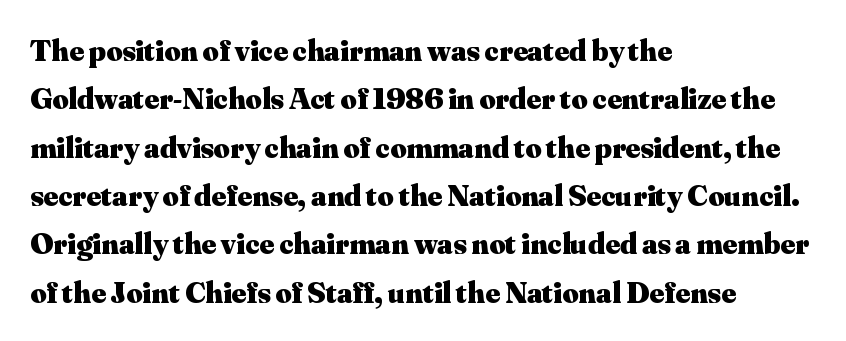
{"serif": "yes", "italic": "no", "bold": "yes", "weight": "heavy", "width": "normal", "stroke_contrast": "medium", "x_height": "small", "monospaced": "no", "underline": "no", "align": "left", "line_spacing": "normal", "line_spacing_ratio": 1.56, "letter_spacing": "normal", "letter_spacing_em": 0.0, "glyph_px": 31}
